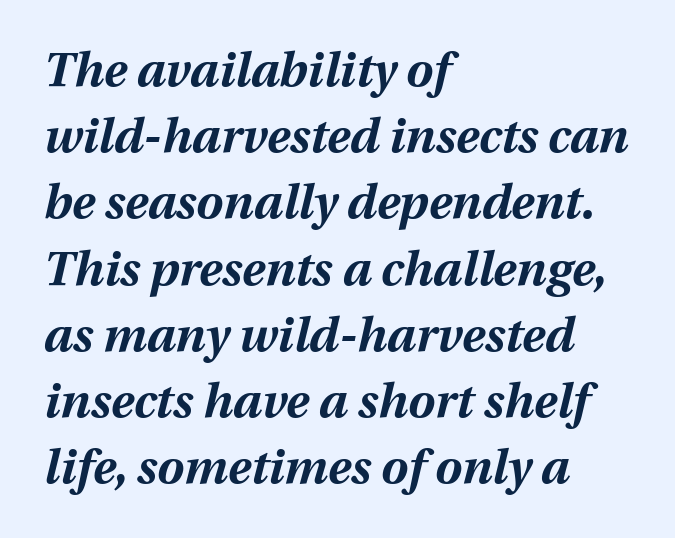
Q: Is the text bold? A: Yes.
Q: Is the text italic (slanted)? A: Yes, it leans right by about 12 degrees.
Q: Is the text underlined? A: No.
Q: How is the paragraph aligned? A: Left-aligned.
Q: Is the spacing between letters normal or unusually wide? A: Normal.
Q: Is the spacing between lines tight, normal or loose? A: Normal.
Q: Width (condensed, normal, or wide)? A: Normal.
Q: Stroke contrast? A: Medium.
Q: x-height? A: Medium.
Q: Monospaced? A: No.
